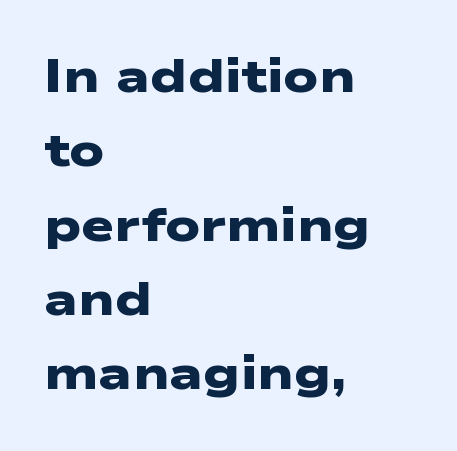
{"serif": "no", "bold": "yes", "weight": "heavy", "width": "wide", "stroke_contrast": "low", "x_height": "medium", "monospaced": "no", "underline": "no", "align": "left", "line_spacing": "normal", "line_spacing_ratio": 1.58, "letter_spacing": "normal", "letter_spacing_em": 0.0, "glyph_px": 47}
